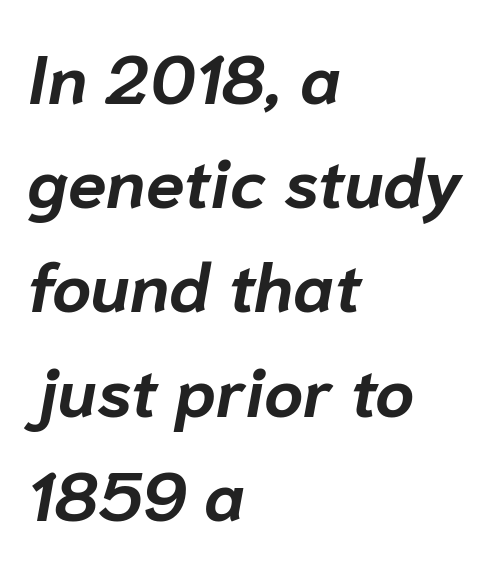
Each letter keeps its own natural width here, so spacing adapts to shape. Just letters on the line, the space beneath them empty. Each line starts at the same left margin while the right side varies. Notice how thick the strokes are: this is what a full bold looks like. The vertical gap from one line to the next is medium. The lettering tilts uniformly, giving the passage an italic look.
